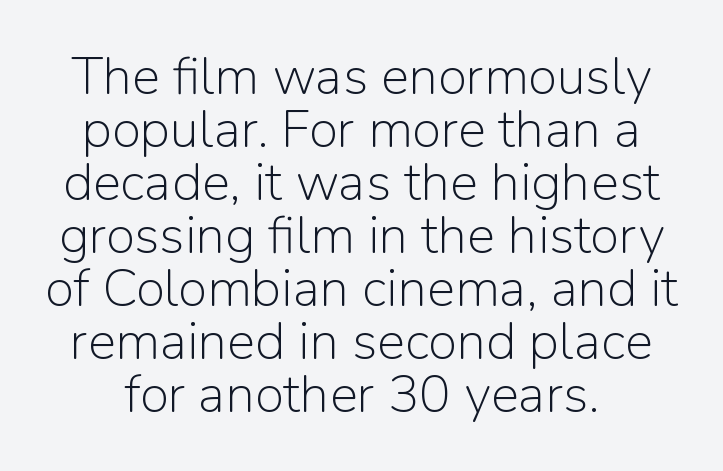
{"serif": "no", "italic": "no", "bold": "no", "weight": "light", "width": "normal", "stroke_contrast": "low", "x_height": "medium", "monospaced": "no", "underline": "no", "line_spacing": "tight", "line_spacing_ratio": 1.0, "letter_spacing": "normal", "letter_spacing_em": 0.0, "glyph_px": 53}
